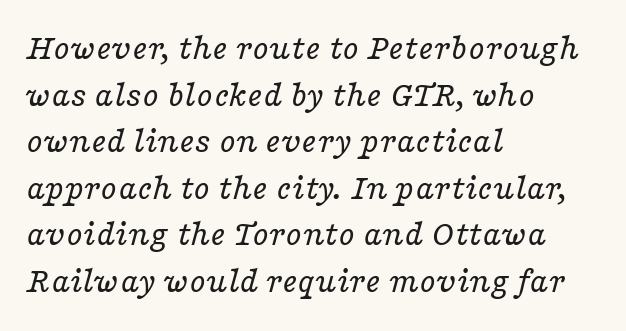
The image shows 37 px regular-weight, wide serif type, italic (leaning right); set left-aligned, normal line spacing (1.26x), normal letter spacing, not underlined; low stroke contrast and a medium x-height.
